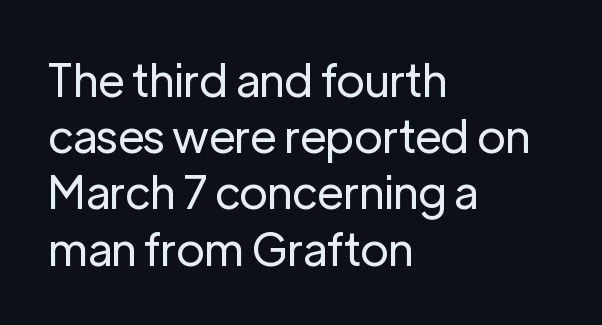
The image shows 45 px regular-weight sans-serif type, upright; set left-aligned, normal line spacing (1.25x), normal letter spacing, not underlined; low stroke contrast and a medium x-height.
